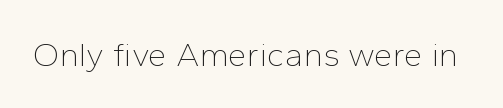
Beneath every word, the page is bare. The line texture is even and compact thanks to regular tracking. Weight: in the light-to-regular range. It's the straight-up-and-down kind of type.
